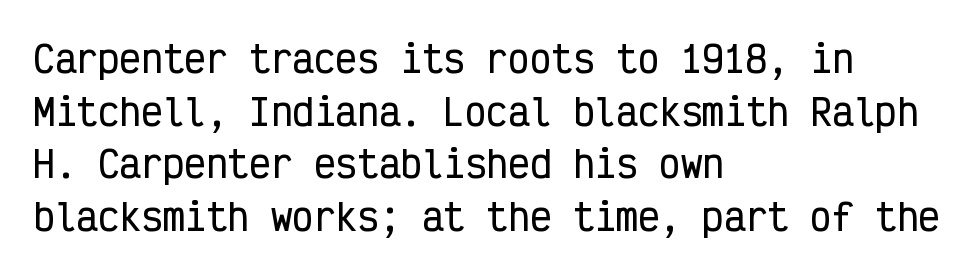
{"serif": "no", "italic": "no", "width": "condensed", "stroke_contrast": "low", "x_height": "medium", "monospaced": "yes", "underline": "no", "align": "left", "line_spacing": "normal", "line_spacing_ratio": 1.46, "letter_spacing": "normal", "letter_spacing_em": 0.0, "glyph_px": 36}
